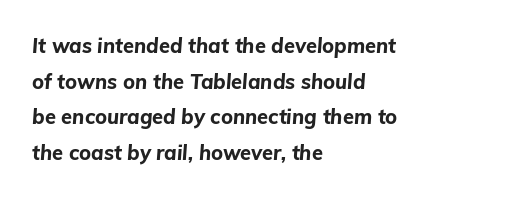
Yep, that's italic — everything's leaning. This rendering uses left alignment, leaving the right contour irregular. In terms of weight, the rendering is a true, heavy bold. A clean baseline with only descenders dipping below it. The type is set solid horizontally, with unmodified tracking.
